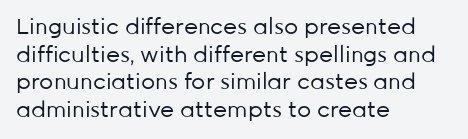
The image shows 22 px text type, upright; set left-aligned, normal line spacing (1.26x), normal letter spacing, not underlined.
